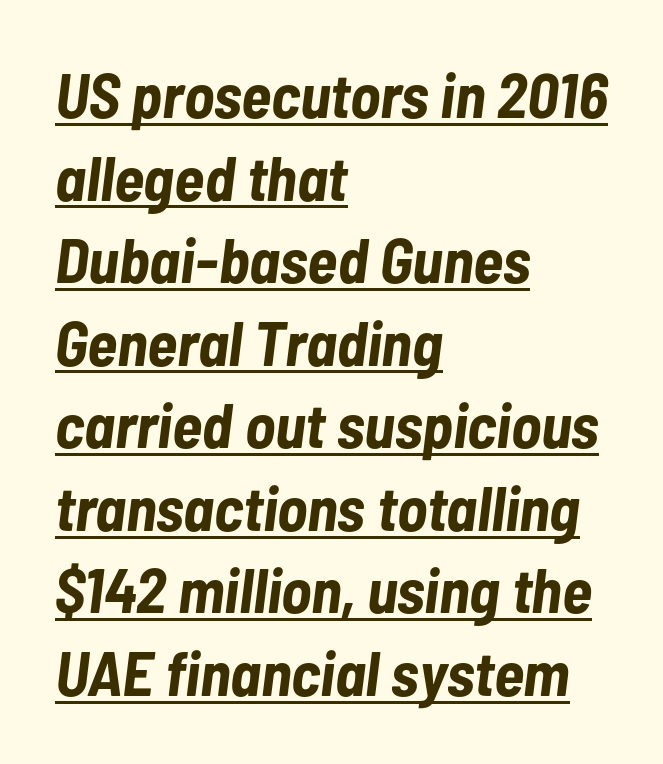
Here the designer chose a conventional face with non-uniform glyph widths. These lines sit exactly where default settings would place them. Pretty heavy lettering here — definitely bold. Horizontal alignment here is leftward, the default for most running prose. The axis of the letterforms is tilted away from vertical. Emphasis is given by a line drawn under the lettering.
